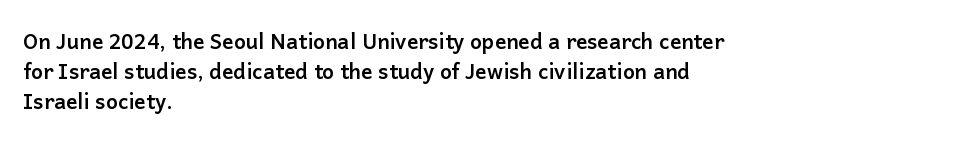
{"italic": "no", "bold": "yes", "underline": "no", "align": "left", "line_spacing": "normal", "line_spacing_ratio": 1.44, "letter_spacing": "normal", "letter_spacing_em": 0.0, "glyph_px": 21}
